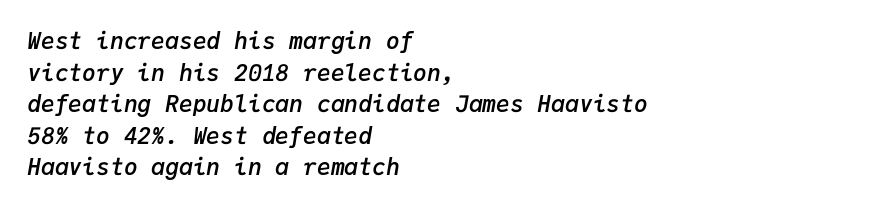
{"italic": "yes", "lean": "right", "slant_degrees": 9, "bold": "semi", "underline": "no", "align": "left", "line_spacing": "normal", "line_spacing_ratio": 1.37, "letter_spacing": "normal", "letter_spacing_em": 0.0, "glyph_px": 23}
